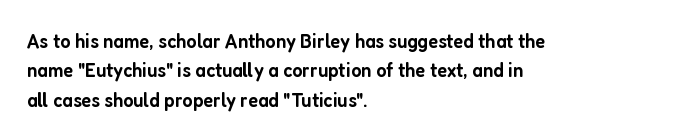
{"italic": "no", "bold": "semi", "underline": "no", "align": "left", "line_spacing": "normal", "line_spacing_ratio": 1.4, "letter_spacing": "normal", "letter_spacing_em": 0.0, "glyph_px": 21}
